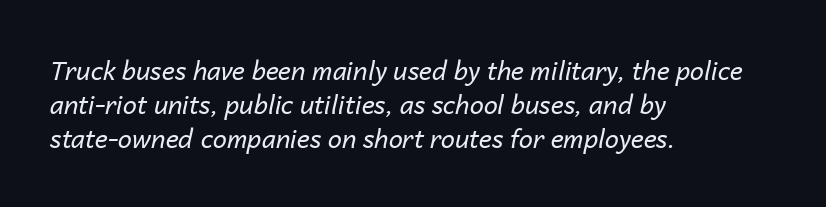
Q: Is the text bold? A: No.
Q: Is the text italic (slanted)? A: Yes, it leans right by about 14 degrees.
Q: Is the text underlined? A: No.
Q: How is the paragraph aligned? A: Left-aligned.
Q: Is the spacing between letters normal or unusually wide? A: Normal.
Q: Is the spacing between lines tight, normal or loose? A: Normal.
